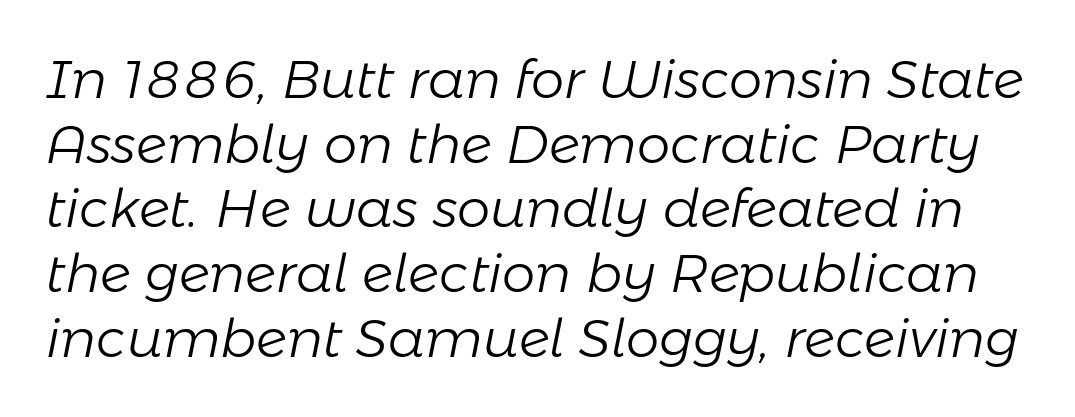
Q: Is the text bold? A: No.
Q: Is the text italic (slanted)? A: Yes, it leans right by about 11 degrees.
Q: Is the text underlined? A: No.
Q: Is the spacing between letters normal or unusually wide? A: Normal.
Q: Width (condensed, normal, or wide)? A: Normal.
Q: Stroke contrast? A: Low.
Q: x-height? A: Medium.
Q: Monospaced? A: No.
